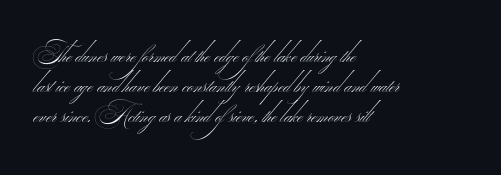
The image shows 24 px text type; set left-aligned, normal line spacing (1.25x), normal letter spacing, not underlined.
